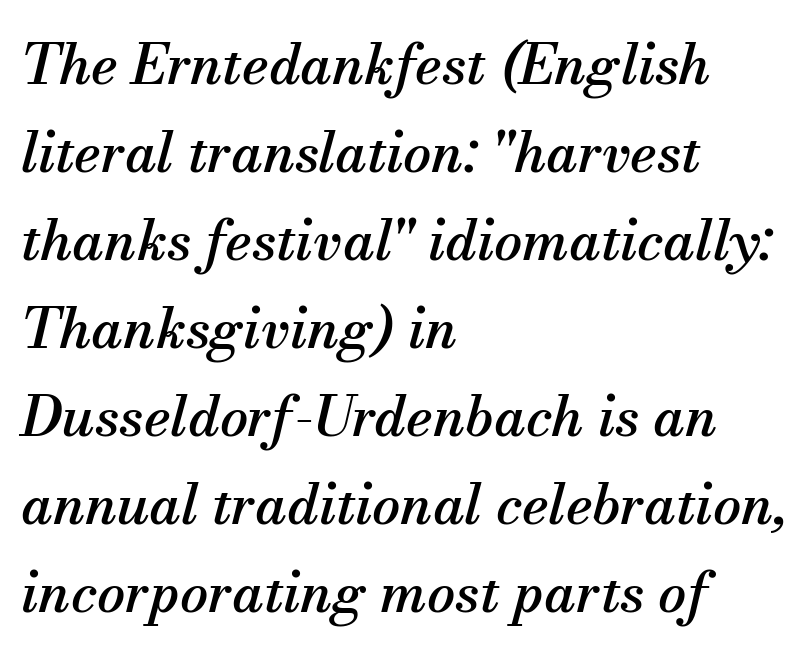
Each new line begins a customary step beneath the previous one. Default kerning and tracking; the words read as compact shapes. The setting favours the left margin, as ordinary paragraphs usually do. Check where the strokes stop: tiny serifs finish them off. Think of a printed novel: that variable character pitch is what you see here.
